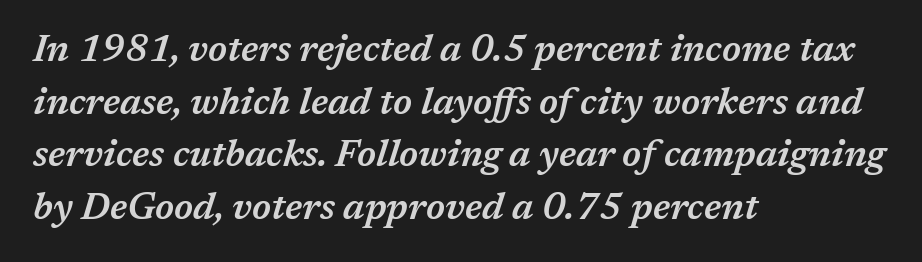
{"italic": "yes", "lean": "right", "slant_degrees": 17, "bold": "semi", "weight": "semibold", "width": "normal", "stroke_contrast": "medium", "x_height": "medium", "monospaced": "no", "underline": "no", "align": "left", "line_spacing": "normal", "line_spacing_ratio": 1.42, "letter_spacing": "normal", "letter_spacing_em": 0.0, "glyph_px": 37}
